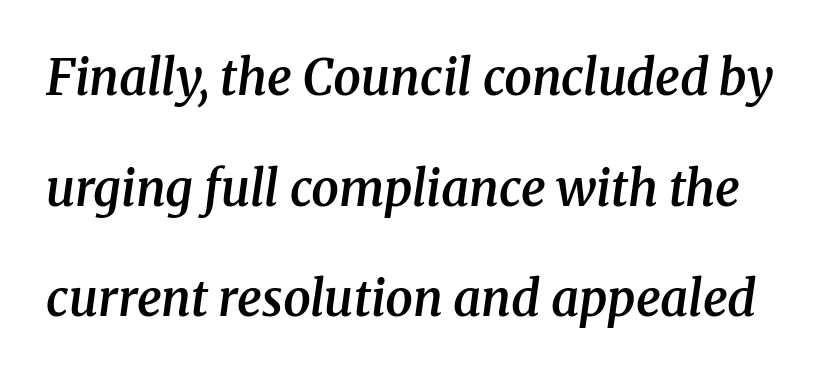
{"serif": "yes", "italic": "yes", "lean": "right", "slant_degrees": 8, "bold": "semi", "weight": "semibold", "width": "normal", "stroke_contrast": "medium", "x_height": "medium", "monospaced": "no", "underline": "no", "line_spacing": "loose", "line_spacing_ratio": 2.26, "letter_spacing": "normal", "letter_spacing_em": 0.0, "glyph_px": 49}
